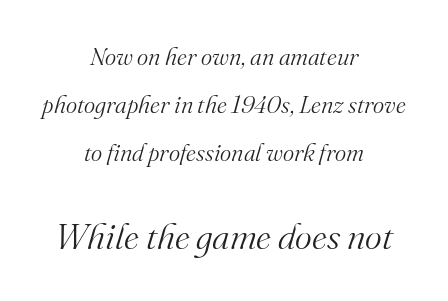
The area under the type is left untouched. Neither beginnings nor endings align; midpoints do. The font's italic variant was chosen for this text. If you measured baseline to baseline, you'd find a long distance. The type family on display is of the serif kind. Honestly, the letter spacing is just normal — you wouldn't notice it.
